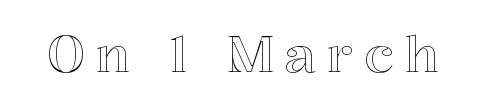
The image shows 50 px text type, upright; set unusually wide letter spacing (+0.22 em), not underlined; a medium x-height.
